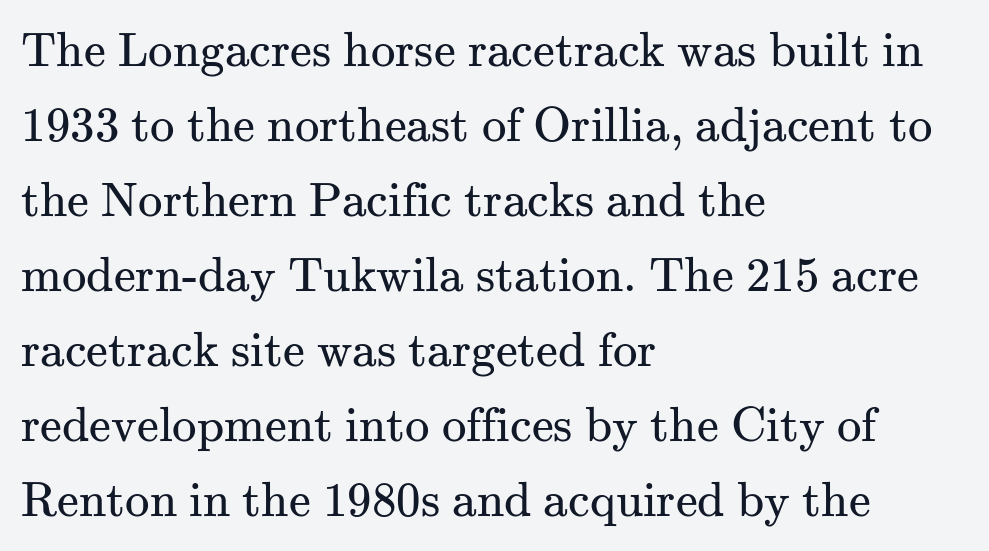
The image shows 49 px regular-weight serif type, upright; set left-aligned, normal line spacing (1.53x), normal letter spacing, not underlined; medium stroke contrast and a small x-height.
